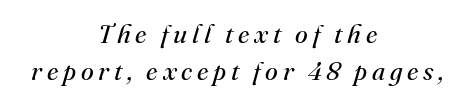
{"italic": "yes", "lean": "right", "slant_degrees": 16, "bold": "no", "underline": "no", "align": "center", "line_spacing": "normal", "line_spacing_ratio": 1.43, "glyph_px": 26}
